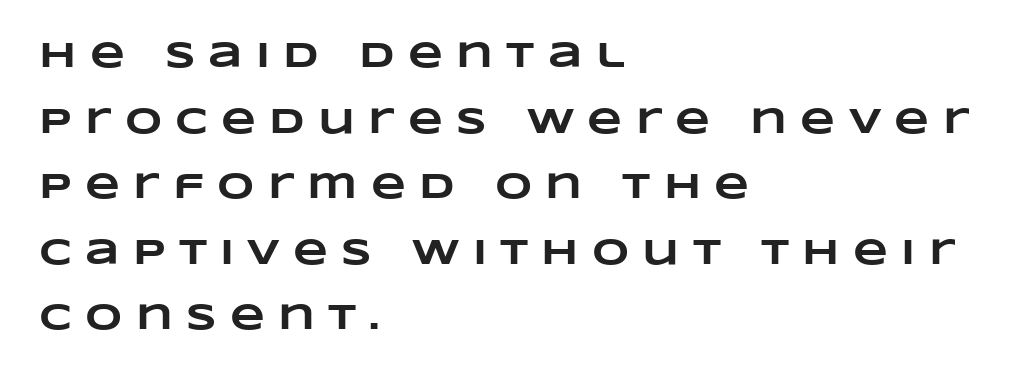
{"bold": "yes", "weight": "heavy", "width": "wide", "stroke_contrast": "low", "x_height": "large", "monospaced": "no", "underline": "no", "align": "left", "line_spacing_ratio": 1.82, "letter_spacing": "wide", "letter_spacing_em": 0.37, "glyph_px": 36}
